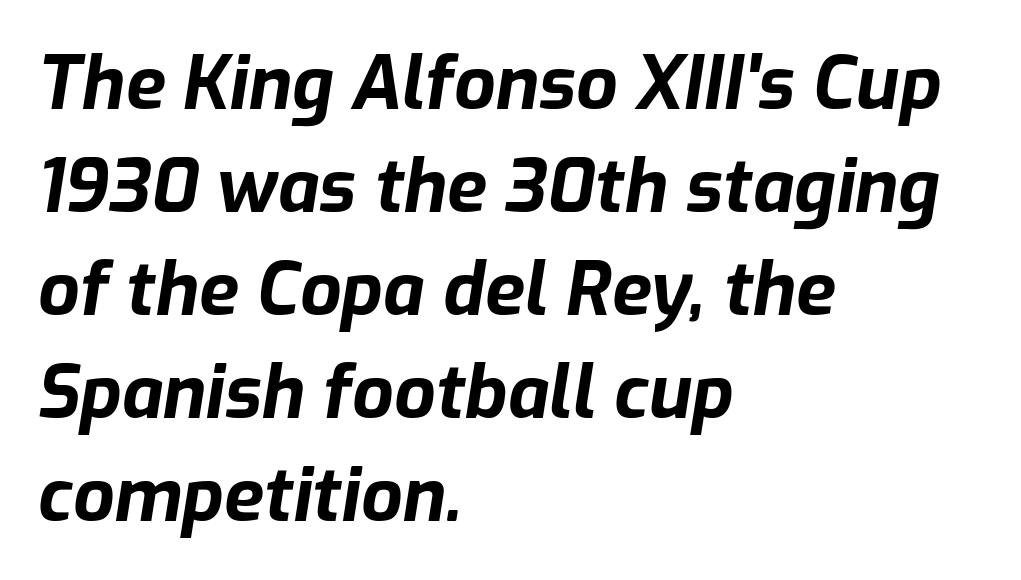
The image shows 73 px bold type, italic (leaning right); set left-aligned, normal line spacing (1.41x), normal letter spacing, not underlined; low stroke contrast and a medium x-height.
